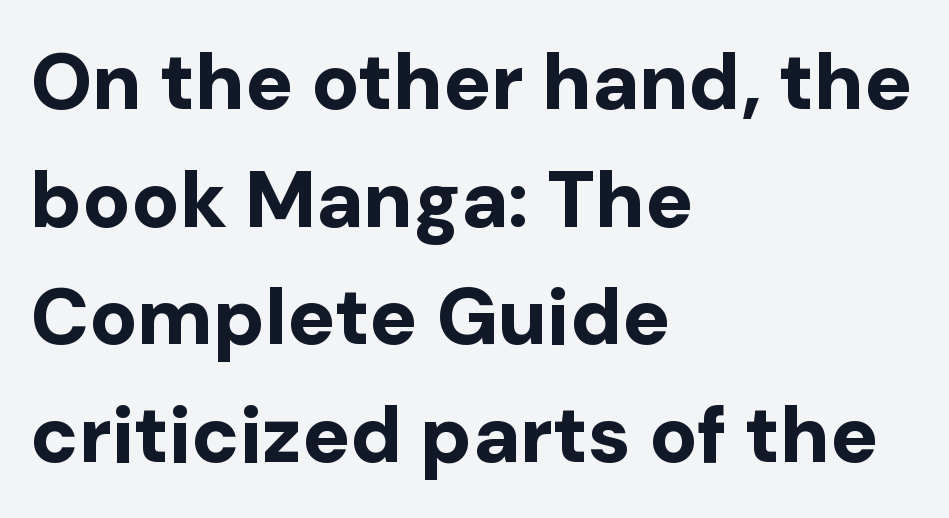
Q: Is the text bold? A: Yes.
Q: Is the text italic (slanted)? A: No, it is upright.
Q: Is the typeface a serif or a sans-serif typeface? A: Sans-serif.
Q: Is the text underlined? A: No.
Q: How is the paragraph aligned? A: Left-aligned.
Q: Is the spacing between letters normal or unusually wide? A: Normal.
Q: Is the spacing between lines tight, normal or loose? A: Normal.
Q: Width (condensed, normal, or wide)? A: Normal.
Q: Stroke contrast? A: Low.
Q: x-height? A: Medium.
Q: Monospaced? A: No.
